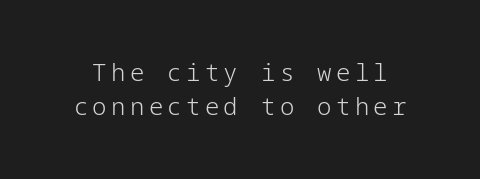
Q: Is the text bold? A: No.
Q: Is the text italic (slanted)? A: No, it is upright.
Q: Is the text underlined? A: No.
Q: Is the spacing between lines tight, normal or loose? A: Normal.
